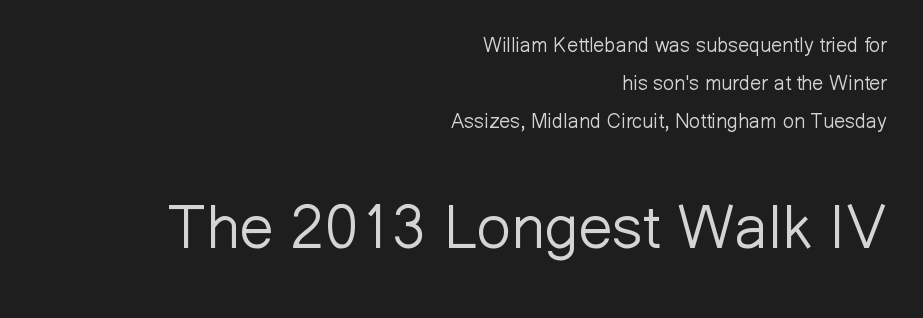
The image shows 61 px light sans-serif type, upright; set right-aligned, loose line spacing (1.91x), normal letter spacing, not underlined; the second (bottom) block is 3.05x larger; low stroke contrast and a medium x-height.
